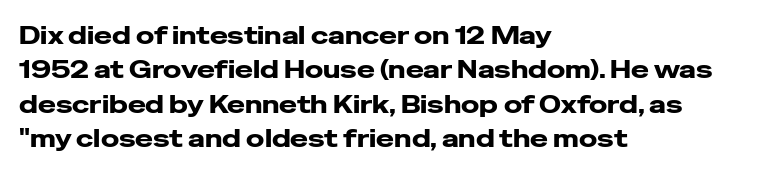
The rows are spaced the way most documents space them. Italic: no, the glyphs are upright roman. Reading down the block, your eye returns to a fixed left position each line. The words here are not underlined. Nothing unusual about the tracking: characters are spaced as the font intends.
